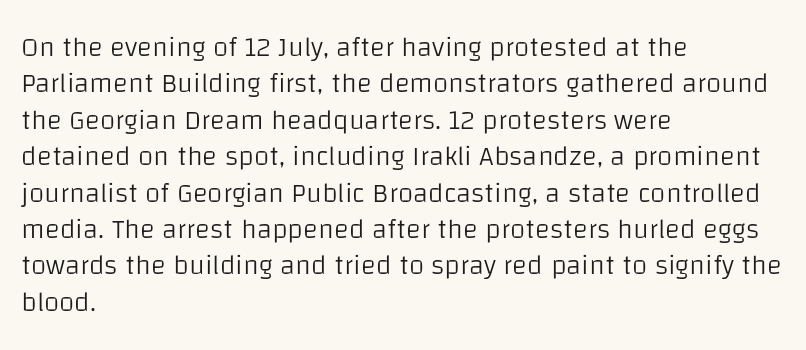
{"serif": "no", "italic": "no", "bold": "no", "weight": "light", "width": "normal", "stroke_contrast": "low", "x_height": "large", "monospaced": "no", "underline": "no", "align": "left", "line_spacing": "normal", "line_spacing_ratio": 1.3, "letter_spacing": "normal", "letter_spacing_em": 0.0, "glyph_px": 28}
